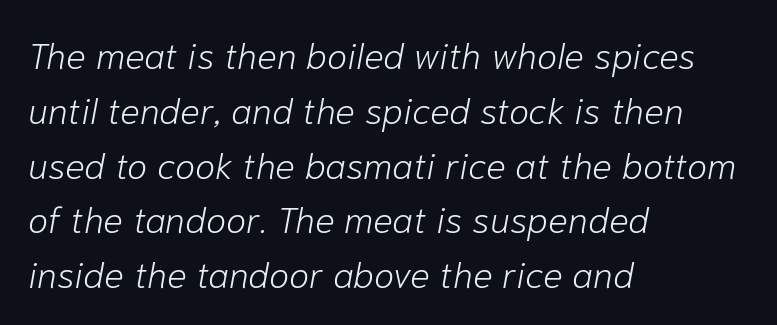
Unbolded letterforms with no extra heft. Teacher's note: observe the even left margin — that is flush-left alignment. Inter-character spacing is left at the font's built-in metrics. Lines of text with bare space underneath. Spacing verdict: proportional, widths tailored to each character.
